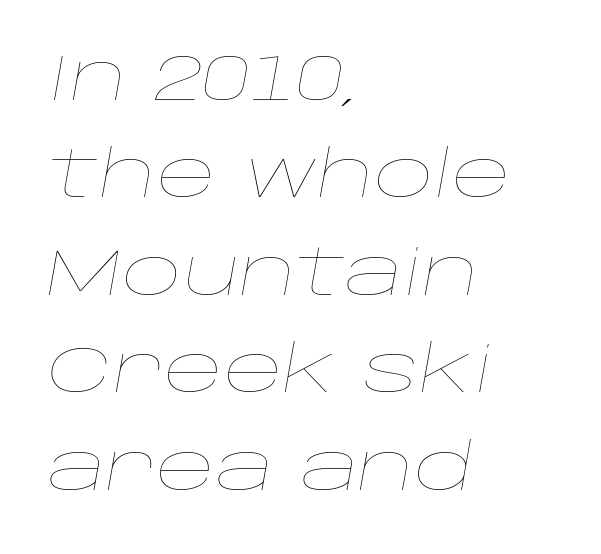
{"italic": "yes", "lean": "right", "slant_degrees": 10, "bold": "no", "weight": "thin", "width": "wide", "stroke_contrast": "low", "x_height": "large", "monospaced": "no", "underline": "no", "align": "left", "line_spacing": "normal", "line_spacing_ratio": 1.5, "letter_spacing": "normal", "letter_spacing_em": 0.0, "glyph_px": 65}
